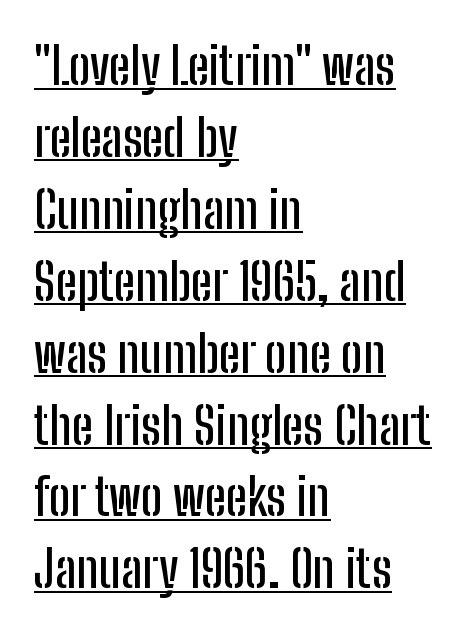
Horizontal bands of white between lines are of average thickness. These characters rest on top of a visible drawn line. A typesetter would call this proportional, since set widths differ per character. This rendering employs a face without finishing strokes, i.e., a sans-serif. Observe the ordinary spacing: letters are neighbours, not strangers. Does the lettering tilt? It doesn't — this is upright.
